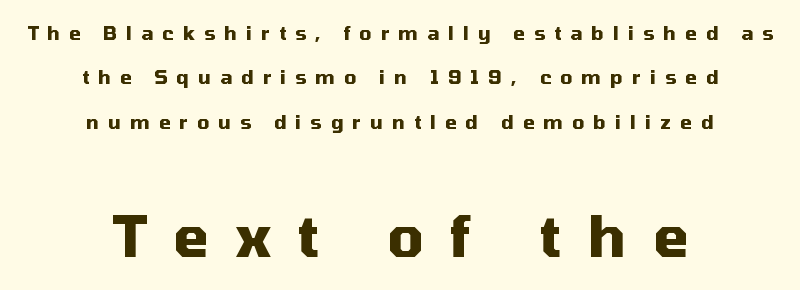
Caption: upper text group reduced, lower text group enlarged. Is the letter spacing exaggerated? Yes — the characters are pushed far apart. The designer went with a sans here, leaving each stem footless. Neither beginnings nor endings align; midpoints do. Looks like regular typesetting: each glyph gets only the width it needs. This sample uses an upright cut, with every glyph sitting square on the baseline.
